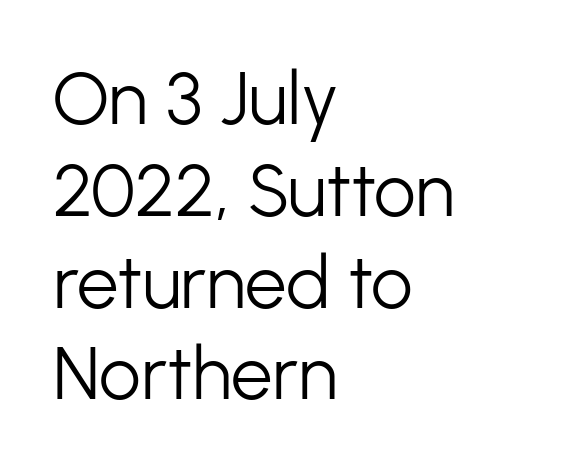
Q: Is the text bold? A: No.
Q: Is the text italic (slanted)? A: No, it is upright.
Q: Is the typeface a serif or a sans-serif typeface? A: Sans-serif.
Q: Is the text underlined? A: No.
Q: How is the paragraph aligned? A: Left-aligned.
Q: Is the spacing between letters normal or unusually wide? A: Normal.
Q: Width (condensed, normal, or wide)? A: Normal.
Q: Stroke contrast? A: Low.
Q: x-height? A: Medium.
Q: Monospaced? A: No.
